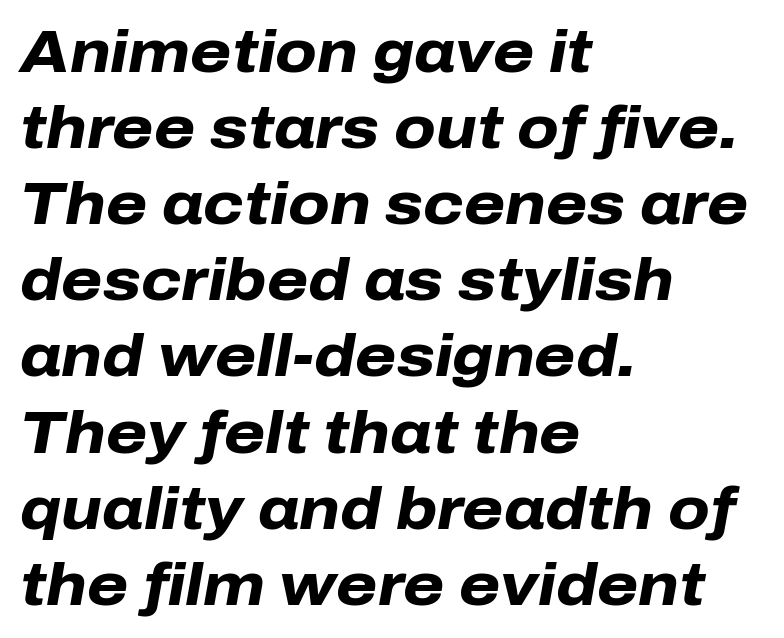
Observe the ordinary spacing: letters are neighbours, not strangers. Anything drawn beneath the words? Only blank space. Leading: standard. These lines are rendered in a variable-pitch font. Each glyph is drawn with heavy, bold strokes. Is the type slanted? Yes — the strokes lean at a clear angle.
